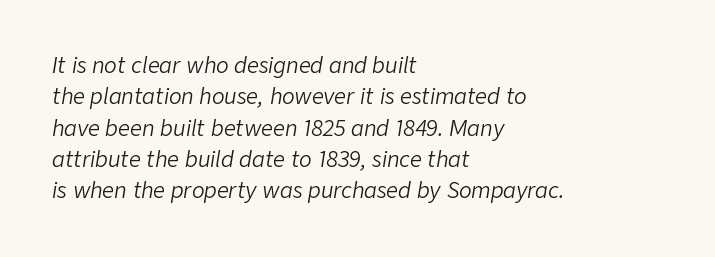
Q: Is the text bold? A: No.
Q: Is the text italic (slanted)? A: Yes, it leans right by about 9 degrees.
Q: Is the text underlined? A: No.
Q: How is the paragraph aligned? A: Left-aligned.
Q: Is the spacing between letters normal or unusually wide? A: Normal.
Q: Is the spacing between lines tight, normal or loose? A: Normal.
